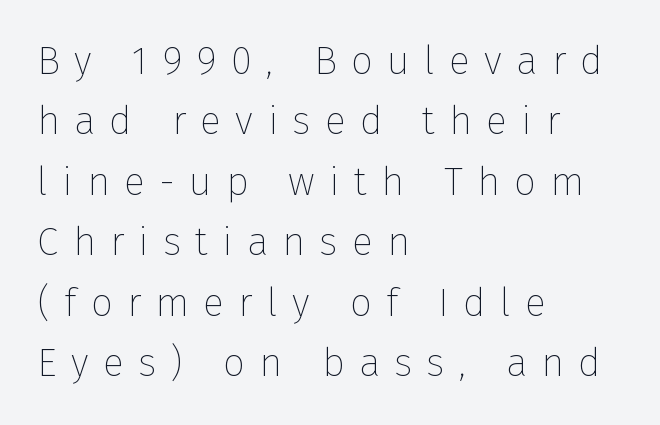
Varying glyph widths throughout — classic text-font behaviour. Caption: expanded tracking, letters set apart. A sans-serif font was chosen for this passage. A roman cut, with each character standing at attention. Underline: absent. Vertically, the passage feels balanced, rows spaced as you'd expect.
